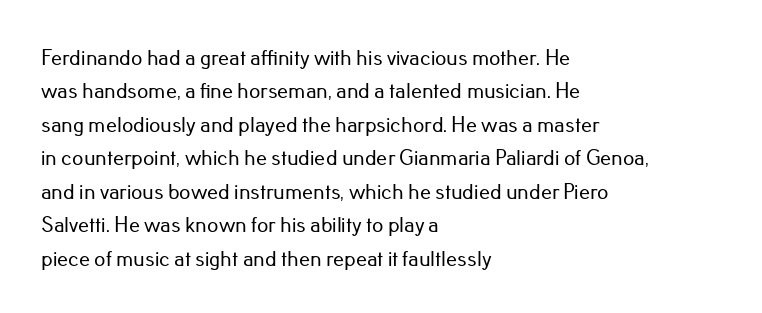
Q: Is the text italic (slanted)? A: No, it is upright.
Q: Is the text underlined? A: No.
Q: How is the paragraph aligned? A: Left-aligned.
Q: Is the spacing between letters normal or unusually wide? A: Normal.
Q: Is the spacing between lines tight, normal or loose? A: Normal.
